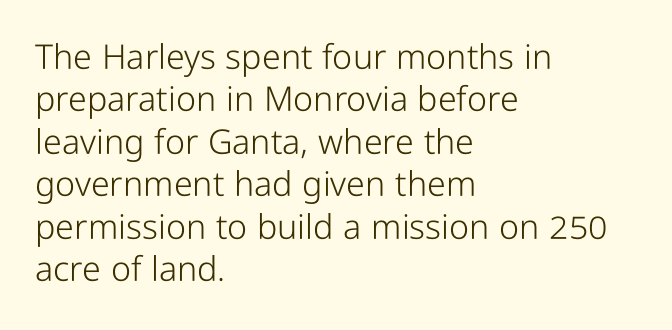
Q: Is the text bold? A: No.
Q: Is the text italic (slanted)? A: No, it is upright.
Q: Is the typeface a serif or a sans-serif typeface? A: Sans-serif.
Q: Is the text underlined? A: No.
Q: How is the paragraph aligned? A: Left-aligned.
Q: Is the spacing between letters normal or unusually wide? A: Normal.
Q: Is the spacing between lines tight, normal or loose? A: Normal.
Q: Width (condensed, normal, or wide)? A: Condensed.
Q: Stroke contrast? A: Low.
Q: x-height? A: Medium.
Q: Monospaced? A: No.
